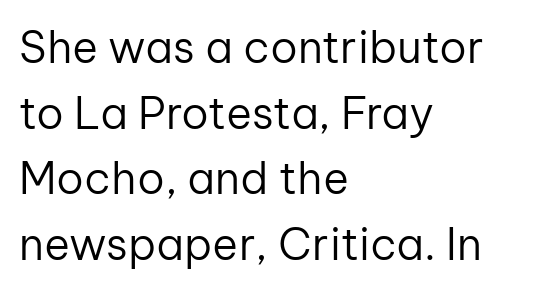
Bare-footed words on every line. The specimen reads as upright at a glance. The typesetter chose a ragged-right arrangement here. The type is set solid horizontally, with unmodified tracking.
